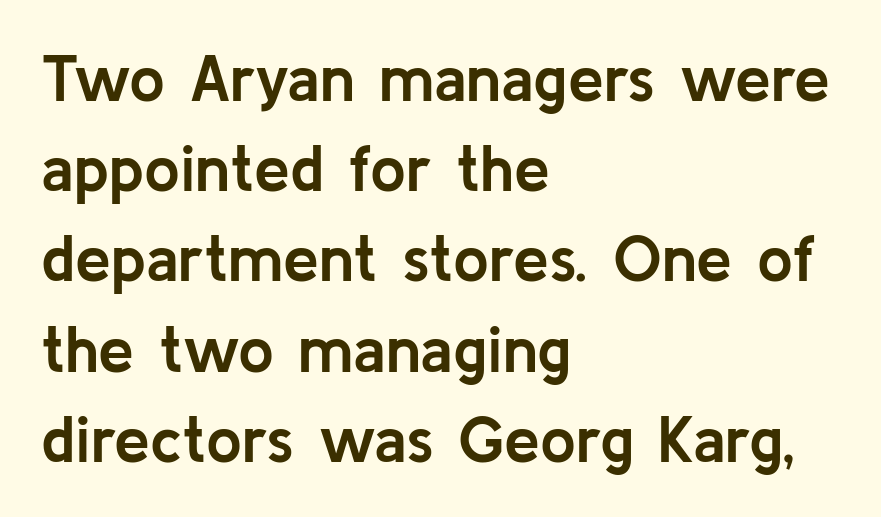
Q: Is the text bold? A: Yes.
Q: Is the text italic (slanted)? A: No, it is upright.
Q: Is the typeface a serif or a sans-serif typeface? A: Sans-serif.
Q: Is the text underlined? A: No.
Q: How is the paragraph aligned? A: Left-aligned.
Q: Is the spacing between letters normal or unusually wide? A: Normal.
Q: Is the spacing between lines tight, normal or loose? A: Normal.
Q: Width (condensed, normal, or wide)? A: Normal.
Q: Stroke contrast? A: Low.
Q: x-height? A: Medium.
Q: Monospaced? A: No.
